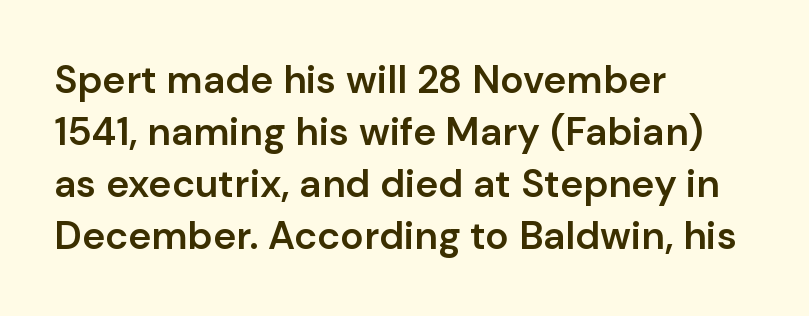
In terms of letterform style, serifs are entirely absent. The rendering keeps characters at their native spacing. Whoever set this chose a conventional vertical rhythm. Horizontal alignment here is leftward, the default for most running prose.
